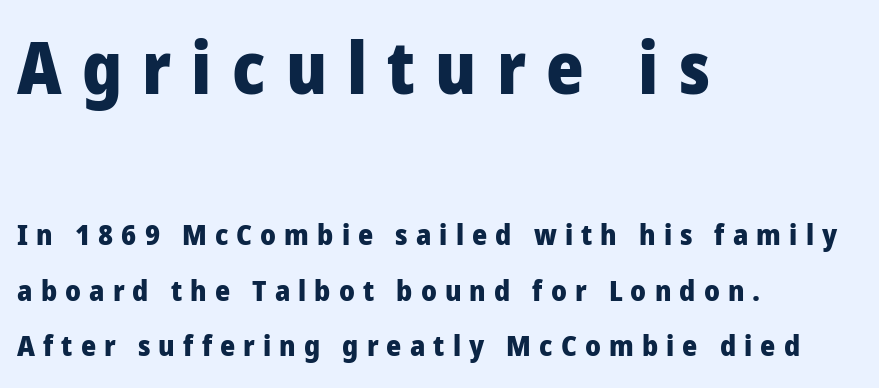
The image shows 72 px heavy sans-serif type, upright; set left-aligned, loose line spacing (1.93x), unusually wide letter spacing (+0.28 em), not underlined; the first (top) block is 2.48x larger; low stroke contrast and a medium x-height.
